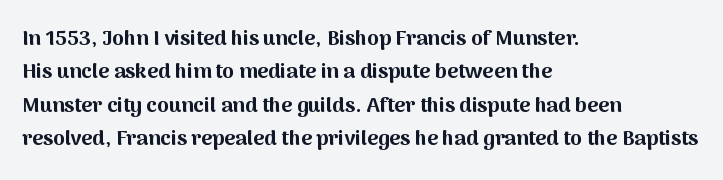
The lines sit at an ordinary, default distance from one another. Bare-footed words on every line. The rendering uses a bold face; every stroke is thick and dark. Posture: upright roman.
